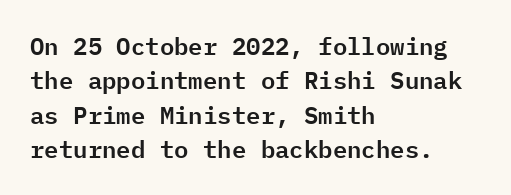
The rows are spaced the way most documents space them. Italic: no, the glyphs are upright roman. Reading down the block, your eye returns to a fixed left position each line. The words here are not underlined. Nothing unusual about the tracking: characters are spaced as the font intends.
